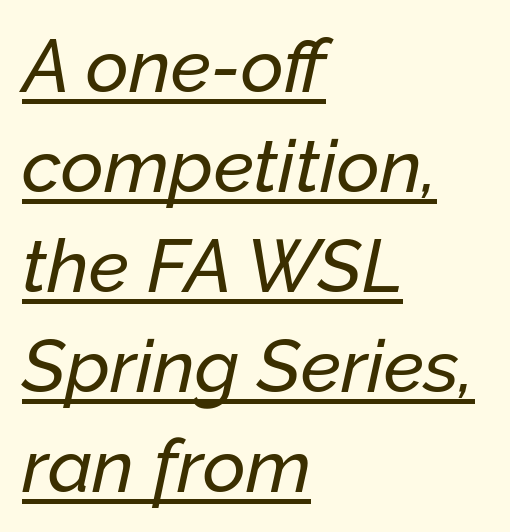
Note the varied advance widths — an 'i' is clearly narrower than an 'm'. Notice how the passage keeps a crisp vertical edge on the left only. This block has exactly the height ordinary leading produces. Honestly, the letter spacing is just normal — you wouldn't notice it. Yep, that's italic — everything's leaning. Like a heading marked for emphasis, these lines bear an underscore.
